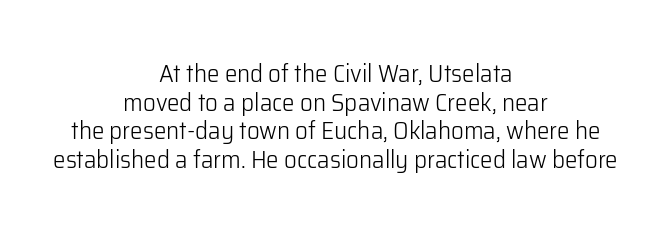
{"italic": "no", "bold": "no", "underline": "no", "align": "center", "line_spacing": "tight", "line_spacing_ratio": 1.15, "letter_spacing": "normal", "letter_spacing_em": 0.0, "glyph_px": 25}
